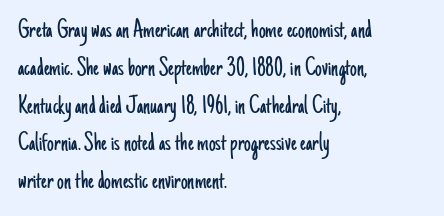
{"italic": "no", "bold": "no", "underline": "no", "align": "left", "line_spacing": "normal", "line_spacing_ratio": 1.4, "letter_spacing": "normal", "letter_spacing_em": 0.0, "glyph_px": 27}
